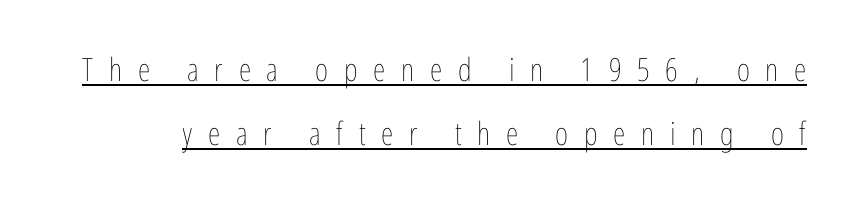
The characters are drawn with everyday or finer stroke widths. Substantial extra tracking has been applied to these lines. Interline gaps are noticeably wide in this sample. Each letter keeps its own natural width here, so spacing adapts to shape.
